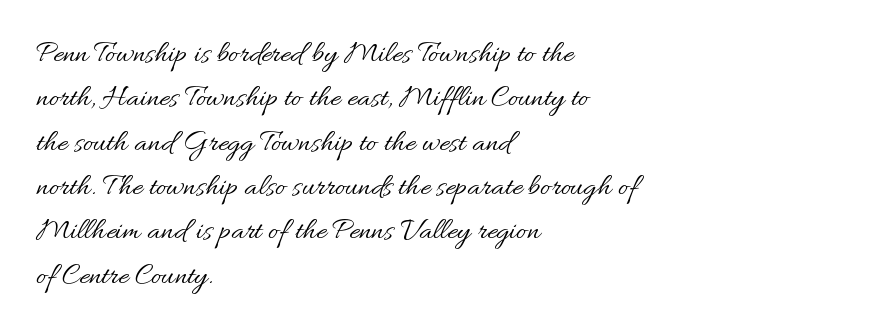
The image shows 31 px regular-weight type; set left-aligned, normal line spacing (1.43x), normal letter spacing, not underlined; medium stroke contrast and a small x-height.
